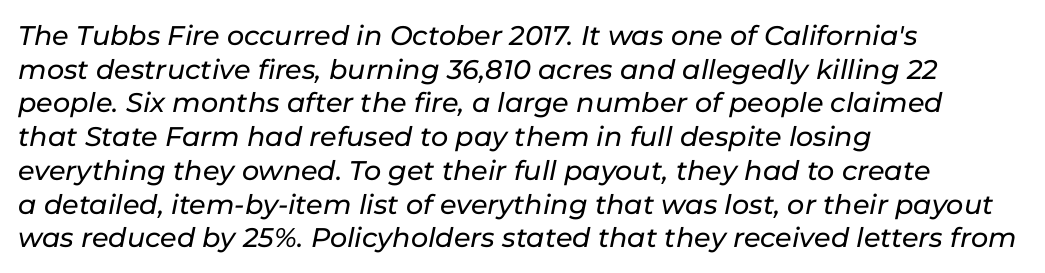
Q: Is the text italic (slanted)? A: Yes, it leans right by about 11 degrees.
Q: Is the text underlined? A: No.
Q: How is the paragraph aligned? A: Left-aligned.
Q: Is the spacing between letters normal or unusually wide? A: Normal.
Q: Is the spacing between lines tight, normal or loose? A: Normal.
